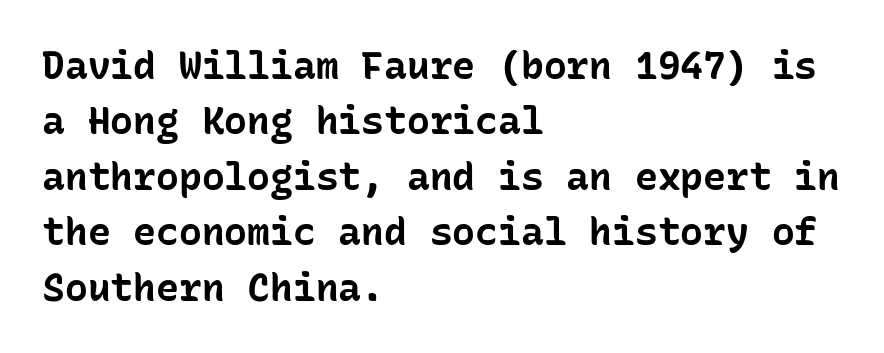
{"serif": "no", "italic": "no", "bold": "yes", "weight": "bold", "width": "normal", "stroke_contrast": "low", "x_height": "medium", "monospaced": "yes", "underline": "no", "align": "left", "line_spacing": "normal", "line_spacing_ratio": 1.46, "letter_spacing": "normal", "letter_spacing_em": 0.0, "glyph_px": 38}
